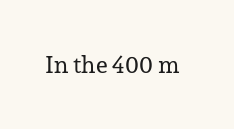
Only glyphs here, with clear space below each row. Notice how the stems are strictly vertical — no italics here. Between one letter and the next there's only the usual sliver of space. Is this a heavy cut? Hardly; it is regular or lighter.
